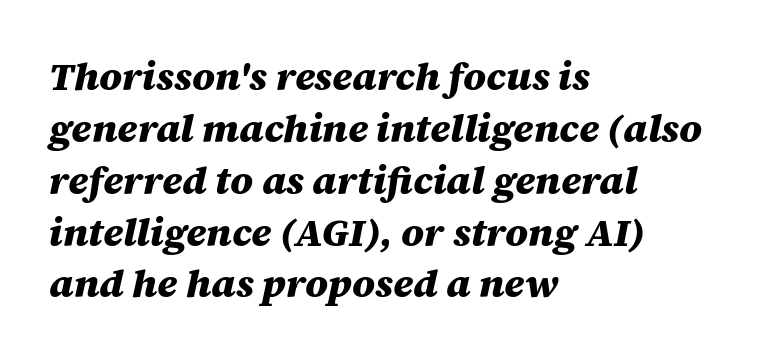
These lines are rendered in a variable-pitch font. Summary of weight: heavy, a full bold. Style check: oblique. The leading is moderate, giving the passage an even texture.
